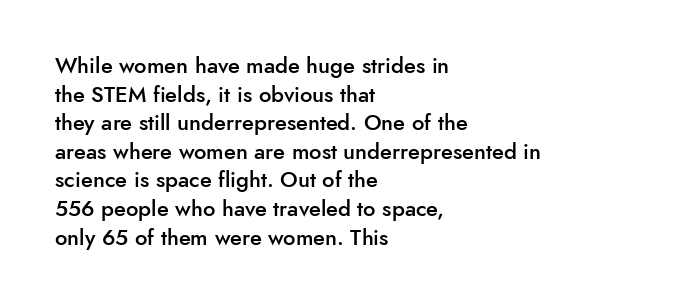
Between one letter and the next there's only the usual sliver of space. Firm but not heavy-handed strokes: this text is semibold. No italicization has been applied; the sample stays upright. Each line starts at the same left margin while the right side varies. Notice how descenders clear the ascenders below comfortably — that's standard leading.
